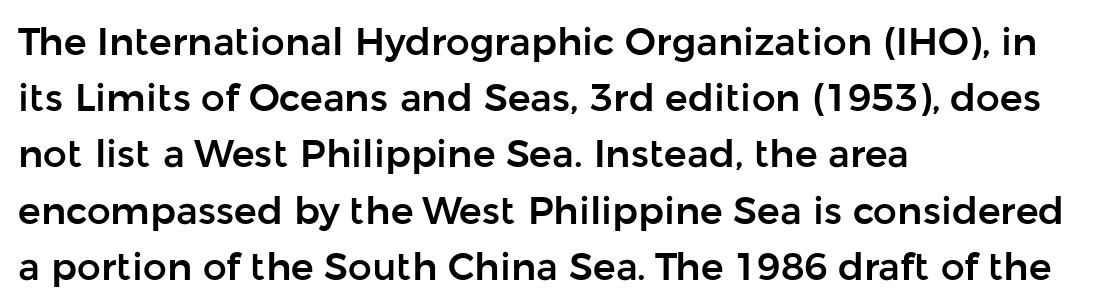
The image shows 38 px sans-serif type, upright; set left-aligned, normal line spacing (1.48x), normal letter spacing, not underlined; low stroke contrast and a medium x-height.
